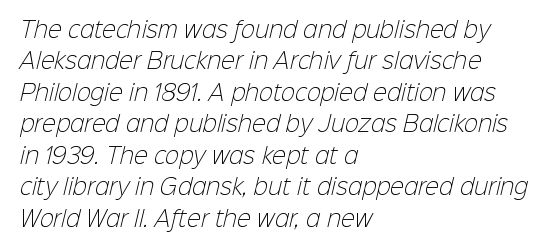
The image shows 21 px text type; set left-aligned, normal line spacing (1.5x), normal letter spacing, not underlined.
